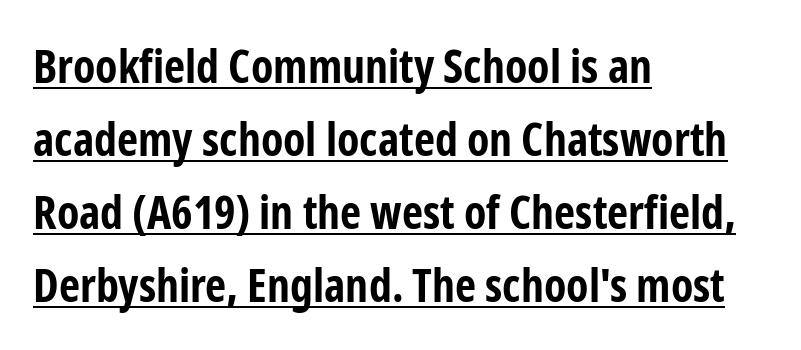
The image shows 46 px bold, condensed sans-serif type, upright; set left-aligned, normal line spacing (1.59x), normal letter spacing, underlined; low stroke contrast and a medium x-height.
